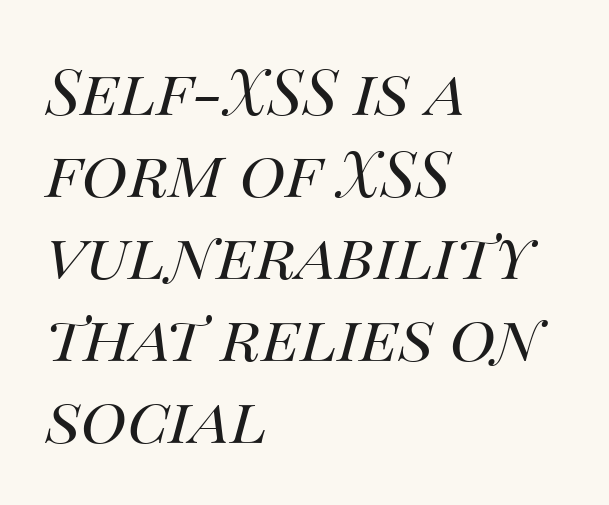
Q: Is the text bold? A: No.
Q: Is the text italic (slanted)? A: Yes, it leans right by about 14 degrees.
Q: Is the text underlined? A: No.
Q: How is the paragraph aligned? A: Left-aligned.
Q: Is the spacing between letters normal or unusually wide? A: Normal.
Q: Is the spacing between lines tight, normal or loose? A: Normal.
Q: Width (condensed, normal, or wide)? A: Normal.
Q: Stroke contrast? A: Medium.
Q: x-height? A: Large.
Q: Monospaced? A: No.
